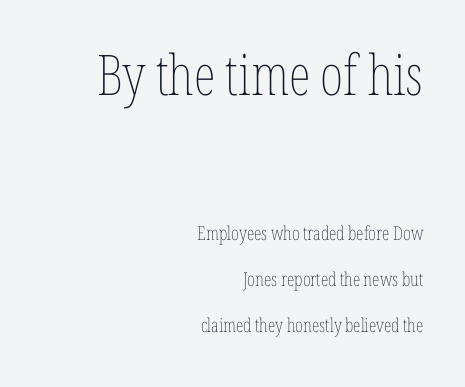
The passage shown is typed in a proportional face where columns would drift. The font is comparable to plain body text, perhaps lighter. Every row of glyphs terminates at an identical x-position on the right. The face used here appears at its bigger size in the upper chunk. Letters rest on an invisible, unmarked baseline. Look at the tracking — it's just the regular setting, nothing added.
